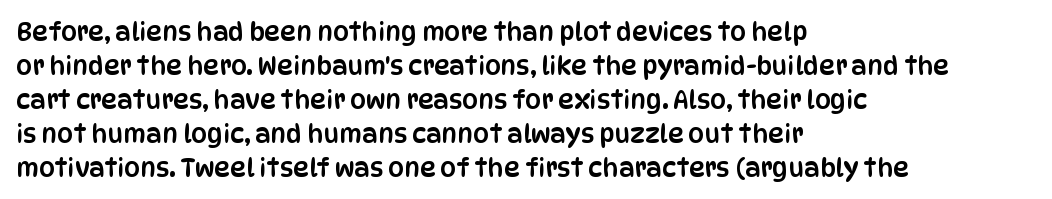
The image shows 25 px text type, upright; set left-aligned, normal line spacing (1.36x), normal letter spacing, not underlined.
